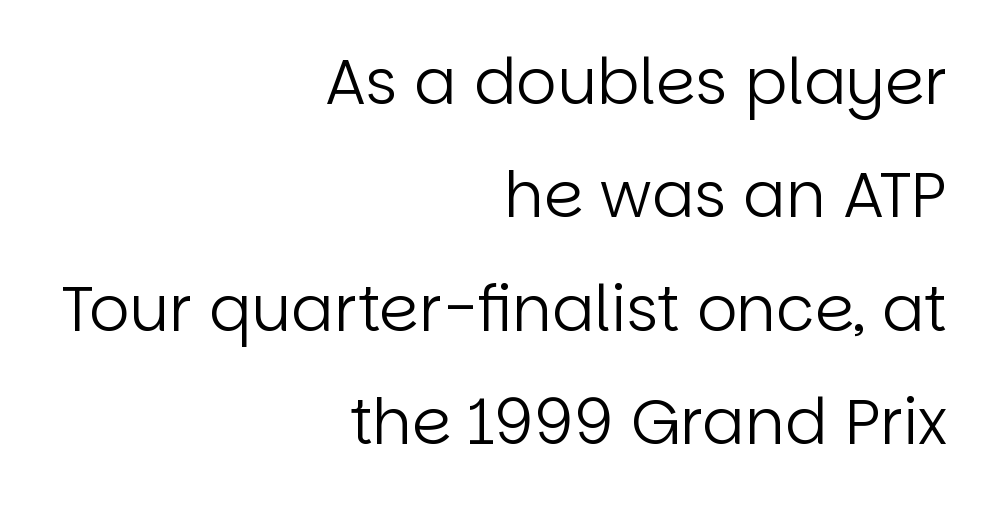
The image shows 63 px regular-weight sans-serif type, upright; set right-aligned, line spacing 1.8x, normal letter spacing, not underlined; low stroke contrast and a large x-height.
